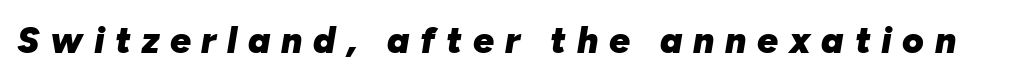
Q: Is the text bold? A: Yes.
Q: Is the text italic (slanted)? A: Yes, it leans right by about 10 degrees.
Q: Is the text underlined? A: No.
Q: Is the spacing between letters normal or unusually wide? A: Unusually wide.
Q: Width (condensed, normal, or wide)? A: Normal.
Q: Stroke contrast? A: Low.
Q: x-height? A: Medium.
Q: Monospaced? A: No.
